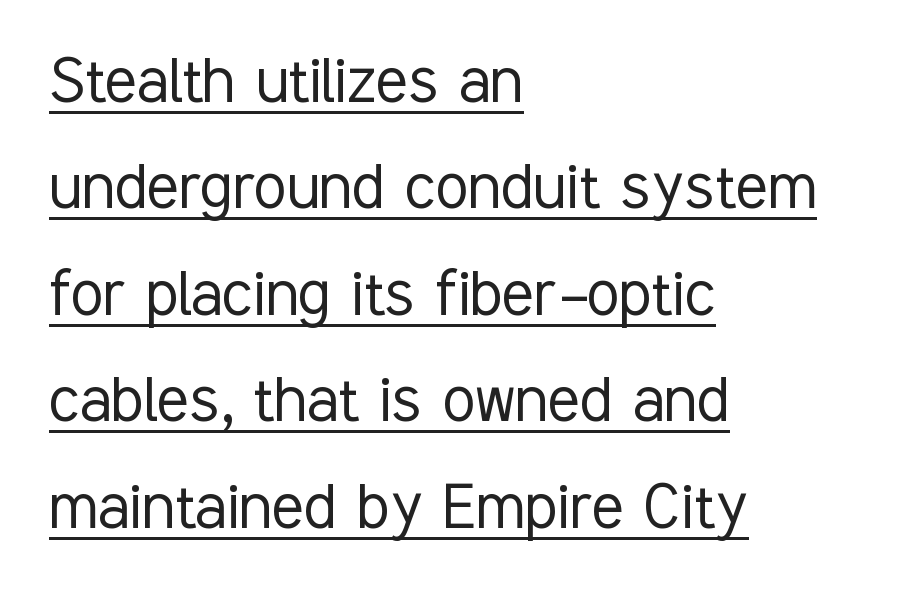
These glyphs show unthickened strokes, regular width or finer. This sample carries an underscore along the baseline area. The letters advance in unequal steps, a hallmark of proportional type. Compared with typical body copy, the letter spacing here is the same. The specimen reads as upright at a glance.
